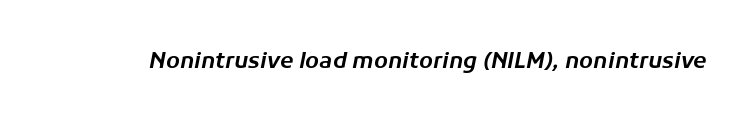
{"italic": "yes", "lean": "right", "slant_degrees": 11, "underline": "no", "letter_spacing": "normal", "letter_spacing_em": 0.0, "glyph_px": 22}
